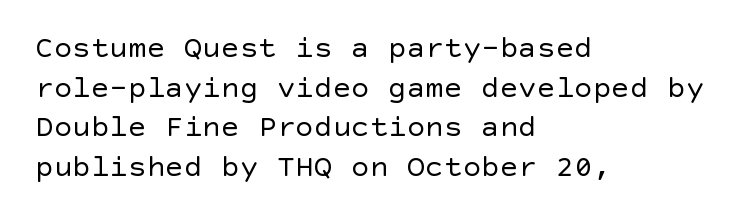
Q: Is the text bold? A: No.
Q: Is the text italic (slanted)? A: No, it is upright.
Q: Is the typeface a serif or a sans-serif typeface? A: Sans-serif.
Q: Is the text underlined? A: No.
Q: How is the paragraph aligned? A: Left-aligned.
Q: Is the spacing between letters normal or unusually wide? A: Normal.
Q: Is the spacing between lines tight, normal or loose? A: Normal.
Q: Width (condensed, normal, or wide)? A: Normal.
Q: x-height? A: Large.
